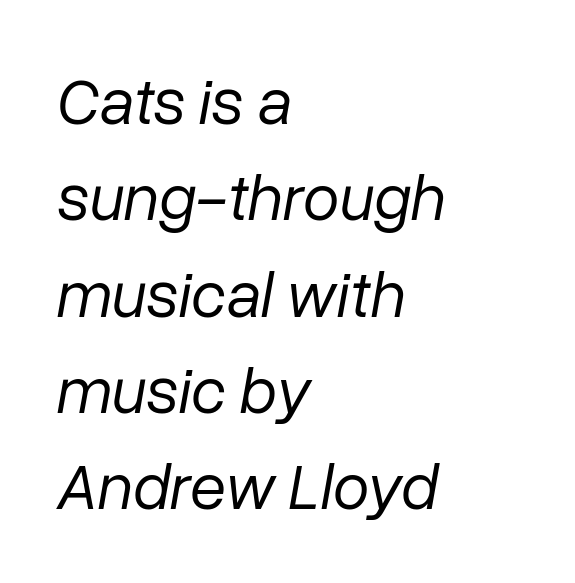
Q: Is the text bold? A: No.
Q: Is the text italic (slanted)? A: Yes, it leans right by about 10 degrees.
Q: Is the text underlined? A: No.
Q: How is the paragraph aligned? A: Left-aligned.
Q: Is the spacing between letters normal or unusually wide? A: Normal.
Q: Is the spacing between lines tight, normal or loose? A: Normal.
Q: Width (condensed, normal, or wide)? A: Normal.
Q: Stroke contrast? A: Low.
Q: x-height? A: Medium.
Q: Monospaced? A: No.
